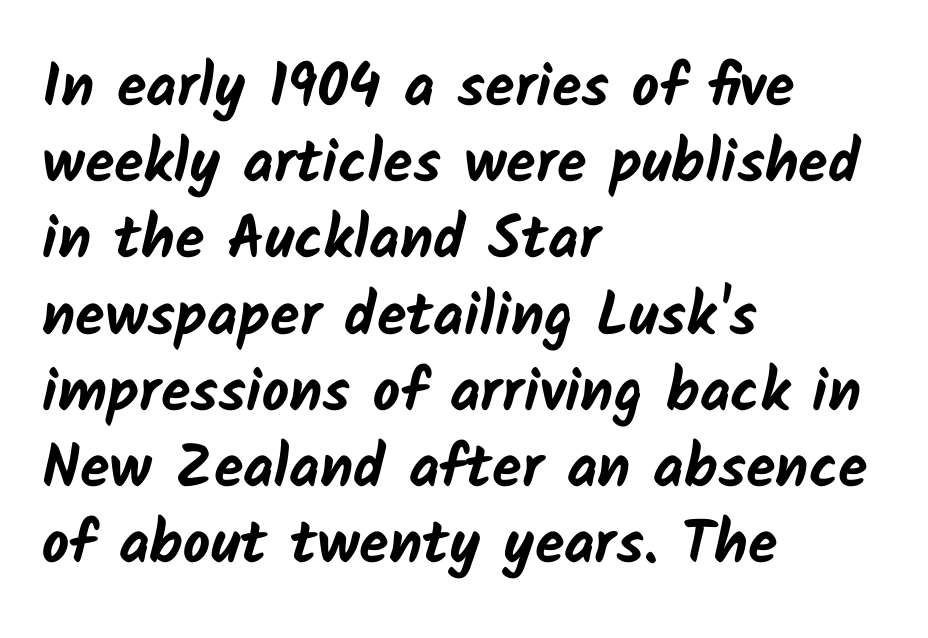
Only glyphs here, with clear space below each row. Leading: standard. Looks like regular typesetting: each glyph gets only the width it needs. Characters follow at the spacing the type designer built in. Are there feet on the stems? There aren't — it's a sans. In terms of weight, the rendering is a true, heavy bold.
